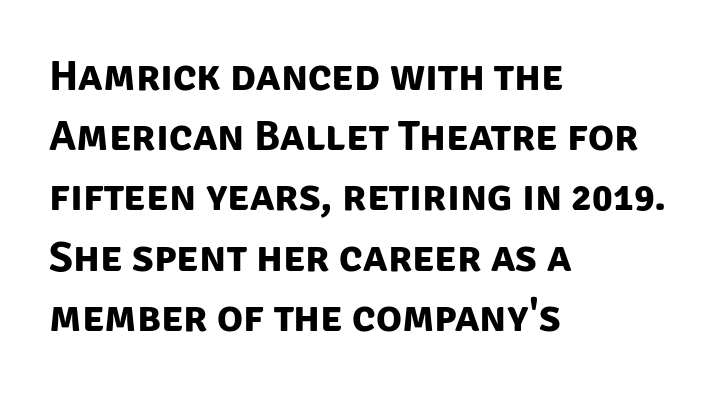
{"serif": "no", "bold": "yes", "weight": "bold", "width": "normal", "stroke_contrast": "low", "x_height": "large", "monospaced": "no", "underline": "no", "align": "left", "line_spacing": "normal", "line_spacing_ratio": 1.4, "letter_spacing": "normal", "letter_spacing_em": 0.0, "glyph_px": 43}
